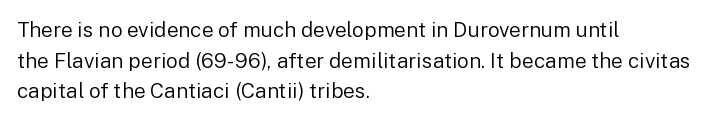
{"italic": "no", "bold": "no", "underline": "no", "align": "left", "line_spacing": "normal", "line_spacing_ratio": 1.46, "letter_spacing": "normal", "letter_spacing_em": 0.0, "glyph_px": 21}
